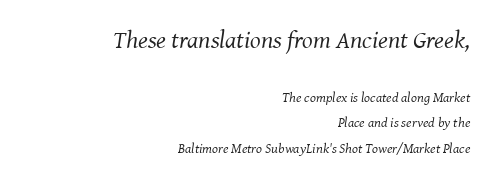
The letterforms sit shoulder to shoulder at normal distance. Scale decreases going downward across the two blocks. Every character sits at an angle, as italics do. Leftover space on each line is placed entirely before the opening word.
